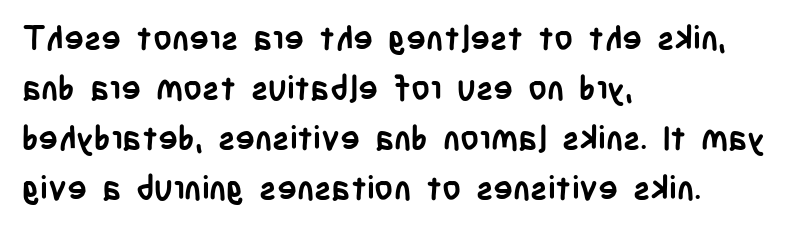
Q: Is the text bold? A: Yes.
Q: Is the text italic (slanted)? A: No, it is upright.
Q: Is the typeface a serif or a sans-serif typeface? A: Sans-serif.
Q: Is the text underlined? A: No.
Q: How is the paragraph aligned? A: Left-aligned.
Q: Is the spacing between letters normal or unusually wide? A: Normal.
Q: Is the spacing between lines tight, normal or loose? A: Normal.
Q: Width (condensed, normal, or wide)? A: Condensed.
Q: Stroke contrast? A: Low.
Q: x-height? A: Large.
Q: Monospaced? A: No.
